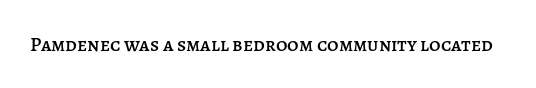
The image shows 20 px text type, upright; set normal letter spacing, not underlined.
